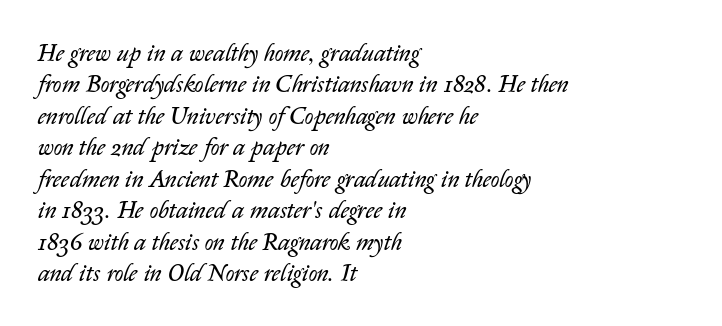
Glyph-to-glyph distance matches everyday printed text. What's the leading like? Ordinary, nothing unusual. Stems and bowls with no extra thickness — not bold. Typeset ragged right — the left edge is the straight one. Yep, that's italic — everything's leaning.
